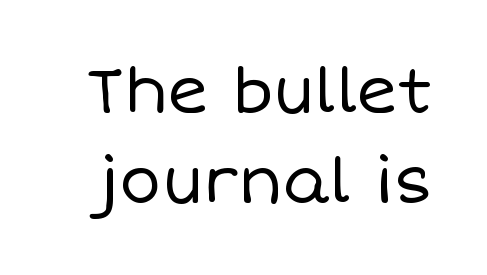
The image shows 63 px regular-weight type, upright; set normal line spacing (1.43x), normal letter spacing, not underlined; low stroke contrast and a large x-height.
